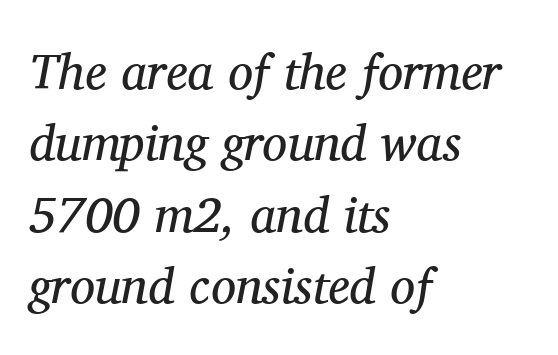
Leftover space on each line is placed entirely after the last word. The lettering tilts uniformly, giving the passage an italic look. Each stroke keeps to a modest, everyday thickness or less. Proportional: the letters do not fall into vertical columns. Normally led — the rows are evenly, conventionally spaced. Old-style or modern, the face here clearly has serifs.
